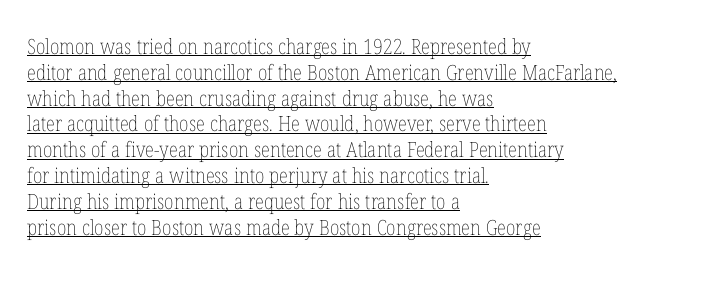
{"italic": "no", "bold": "no", "underline": "yes", "align": "left", "line_spacing_ratio": 1.23, "letter_spacing": "normal", "letter_spacing_em": 0.0, "glyph_px": 21}
